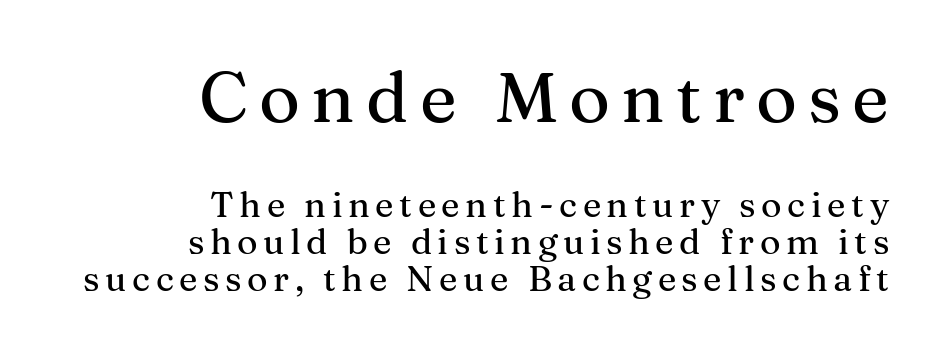
Q: Is the text italic (slanted)? A: No, it is upright.
Q: Is the typeface a serif or a sans-serif typeface? A: Serif.
Q: Is the text underlined? A: No.
Q: How is the paragraph aligned? A: Right-aligned.
Q: Is the spacing between lines tight, normal or loose? A: Tight.
Q: Which block of text is set in a larger size, the first (top) or the second (bottom)? A: The first (top) one.
Q: Width (condensed, normal, or wide)? A: Normal.
Q: Stroke contrast? A: Medium.
Q: x-height? A: Medium.
Q: Monospaced? A: No.
